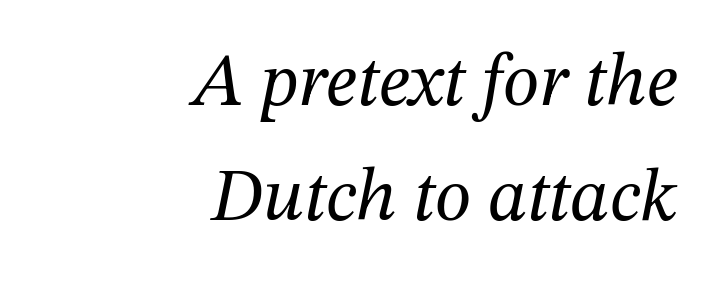
The image shows 74 px regular-weight serif type, italic (leaning right); set right-aligned, normal line spacing (1.55x), normal letter spacing, not underlined; medium stroke contrast and a medium x-height.
